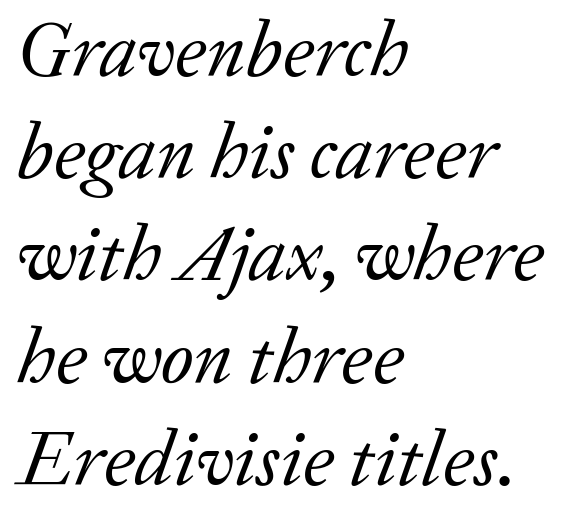
The image shows 78 px regular-weight serif type, italic (leaning right); set left-aligned, normal line spacing (1.31x), normal letter spacing, not underlined; low stroke contrast and a medium x-height.
